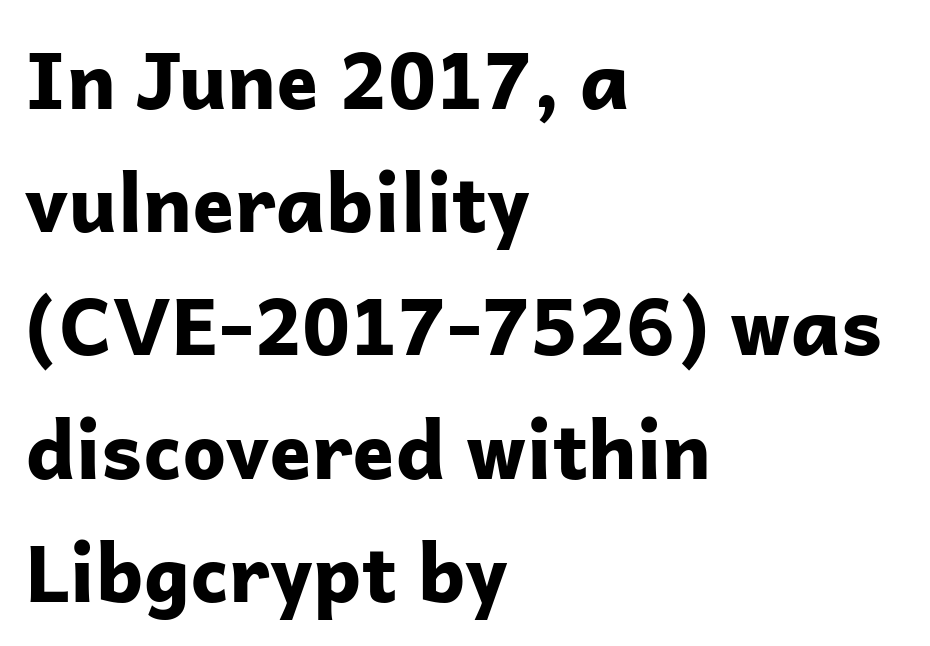
Notice how descenders clear the ascenders below comfortably — that's standard leading. The rendering uses natural spacing where letterforms have individual widths. Weight check: bold — yes, fully. The lettering stays uniformly vertical, giving the passage a roman look. Left-aligned paragraph, ragged on the right.
